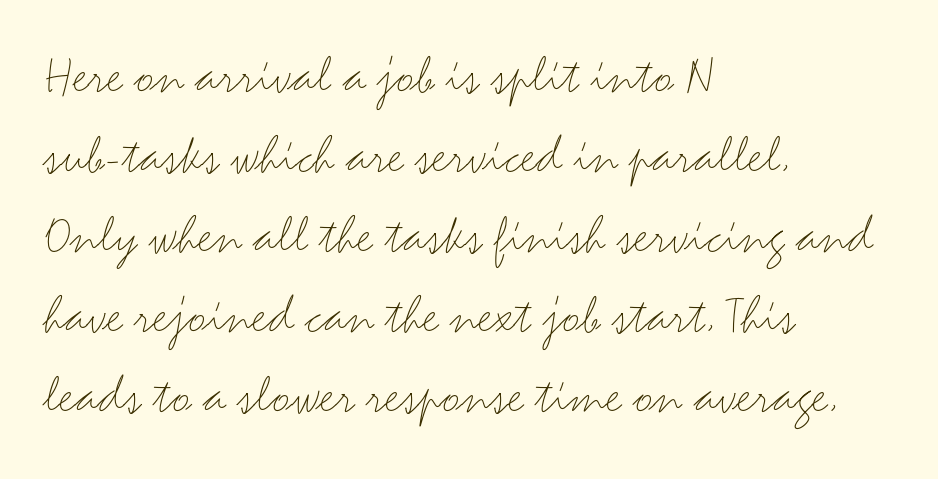
Q: Is the text bold? A: No.
Q: Is the text italic (slanted)? A: Yes.
Q: Is the typeface a serif or a sans-serif typeface? A: Sans-serif.
Q: Is the text underlined? A: No.
Q: How is the paragraph aligned? A: Left-aligned.
Q: Is the spacing between letters normal or unusually wide? A: Normal.
Q: Is the spacing between lines tight, normal or loose? A: Normal.
Q: Width (condensed, normal, or wide)? A: Wide.
Q: Stroke contrast? A: Medium.
Q: x-height? A: Small.
Q: Monospaced? A: No.
